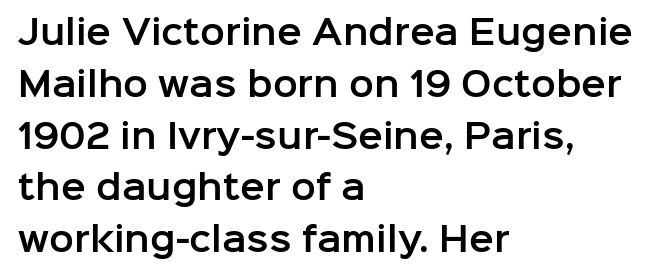
The image shows 33 px sans-serif type, upright; set left-aligned, normal line spacing (1.57x), normal letter spacing, not underlined; low stroke contrast and a medium x-height.
